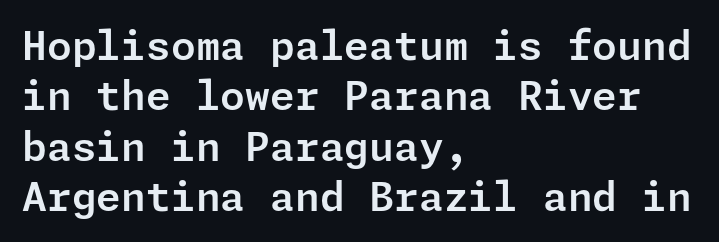
{"serif": "no", "italic": "no", "width": "normal", "stroke_contrast": "low", "x_height": "medium", "underline": "no", "align": "left", "line_spacing": "normal", "line_spacing_ratio": 1.26, "letter_spacing": "normal", "letter_spacing_em": 0.0, "glyph_px": 40}
